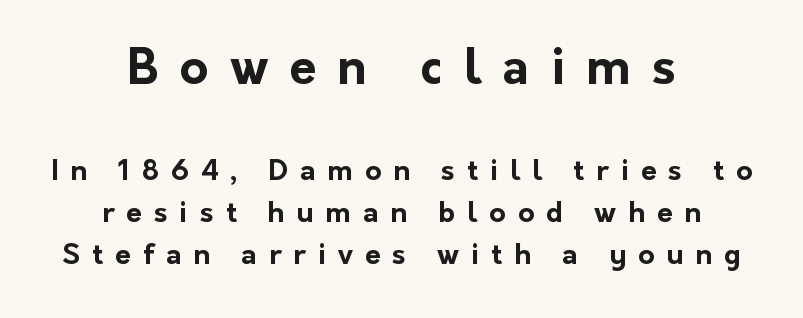
The image shows 49 px bold sans-serif type, upright; set centered, normal line spacing (1.49x), unusually wide letter spacing (+0.43 em), not underlined; the first (top) block is 1.75x larger; low stroke contrast and a medium x-height.
